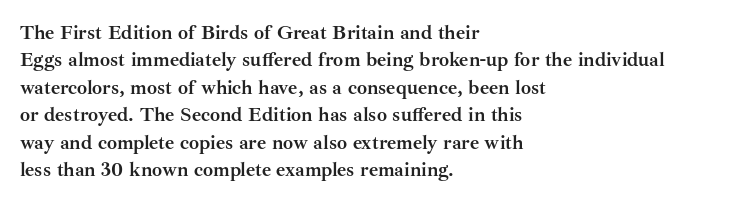
The image shows 20 px bold type, upright; set left-aligned, normal line spacing (1.37x), normal letter spacing, not underlined.
